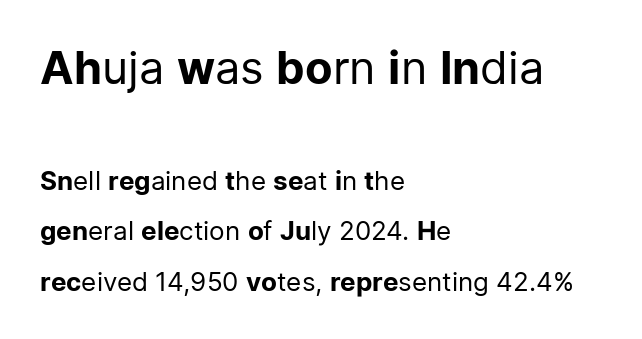
{"serif": "no", "italic": "no", "bold": "no", "weight": "regular", "width": "normal", "stroke_contrast": "low", "x_height": "medium", "monospaced": "no", "underline": "no", "align": "left", "line_spacing": "loose", "line_spacing_ratio": 1.95, "letter_spacing": "normal", "letter_spacing_em": 0.0, "larger_block": "first", "size_ratio": 1.73, "glyph_px": 45}
